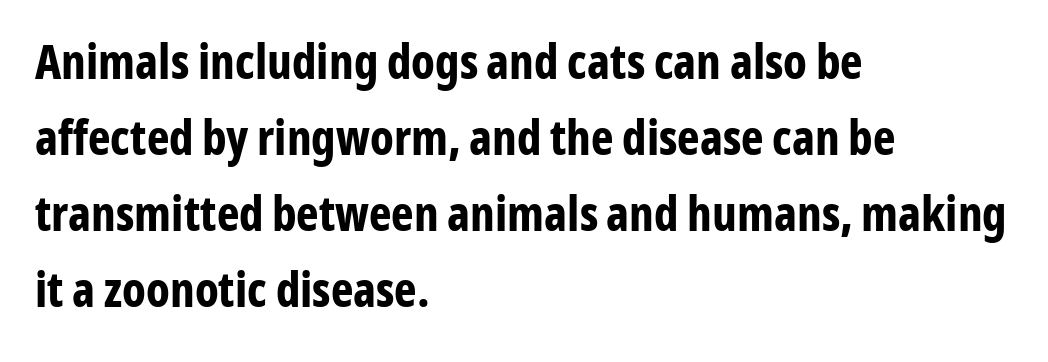
The image shows 48 px bold, condensed sans-serif type, upright; set left-aligned, normal line spacing (1.58x), normal letter spacing, not underlined; low stroke contrast and a medium x-height.
